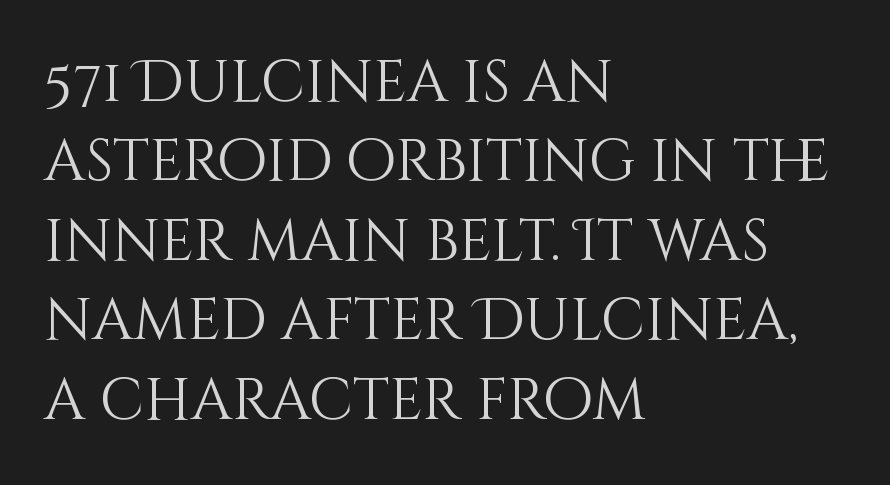
{"italic": "no", "bold": "no", "weight": "light", "width": "normal", "stroke_contrast": "medium", "x_height": "large", "monospaced": "no", "underline": "no", "align": "left", "line_spacing": "normal", "line_spacing_ratio": 1.37, "letter_spacing": "normal", "letter_spacing_em": 0.0, "glyph_px": 58}
